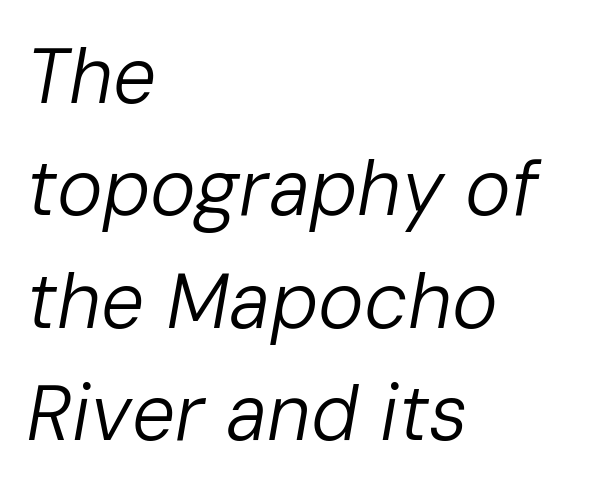
Q: Is the text bold? A: No.
Q: Is the text italic (slanted)? A: Yes, it leans right by about 10 degrees.
Q: Is the text underlined? A: No.
Q: How is the paragraph aligned? A: Left-aligned.
Q: Is the spacing between letters normal or unusually wide? A: Normal.
Q: Is the spacing between lines tight, normal or loose? A: Normal.
Q: Width (condensed, normal, or wide)? A: Normal.
Q: Stroke contrast? A: Low.
Q: x-height? A: Medium.
Q: Monospaced? A: No.
